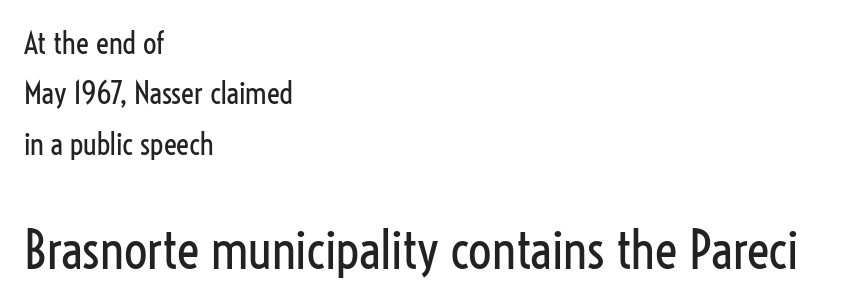
Casual observation: everything's shoved over to the left. Normally led — the rows are evenly, conventionally spaced. Stem width sits at or under what a default text font uses. Typesetter's note — lower block bumped up in size, upper block left smaller. Lines of text with bare space underneath.
